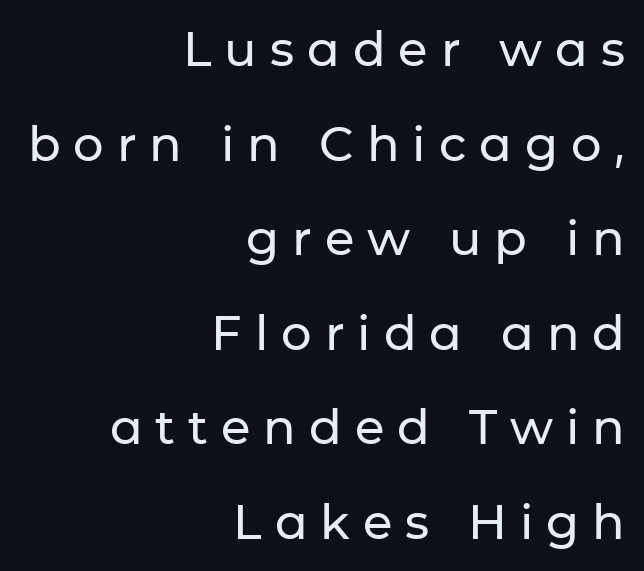
{"serif": "no", "italic": "no", "width": "normal", "stroke_contrast": "low", "x_height": "medium", "monospaced": "no", "underline": "no", "align": "right", "line_spacing": "loose", "line_spacing_ratio": 1.97, "letter_spacing": "wide", "letter_spacing_em": 0.27, "glyph_px": 48}
